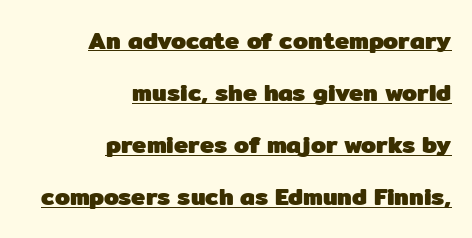
Q: Is the text bold? A: Yes.
Q: Is the text italic (slanted)? A: No, it is upright.
Q: Is the text underlined? A: Yes.
Q: How is the paragraph aligned? A: Right-aligned.
Q: Is the spacing between letters normal or unusually wide? A: Normal.
Q: Is the spacing between lines tight, normal or loose? A: Loose.
